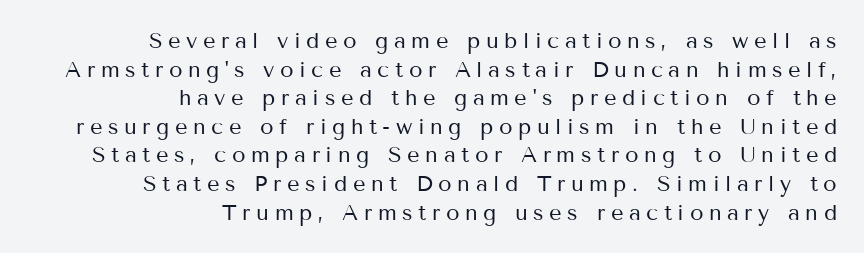
Posture: vertical. Vertical stems look standard width or narrower in stroke. Short and long lines alike share a common ending point at right. Substantial extra tracking has been applied to these lines. Whoever set this chose a conventional vertical rhythm. This rendering features lettering with no underline.
